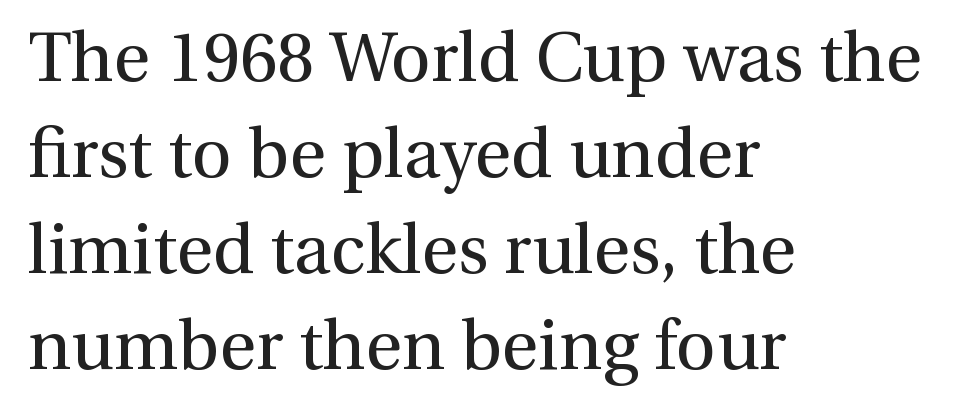
Reading down the column, the eye jumps a familiar distance to each next line. Do the letters lean? They stand straight. The passage shown is typed in a proportional face where columns would drift. Reading down the block, your eye returns to a fixed left position each line.
